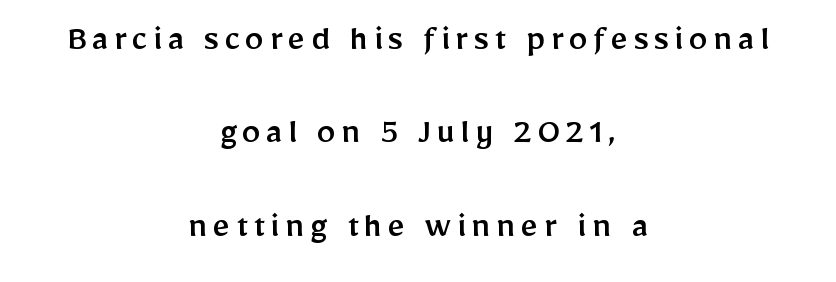
The passage is arranged like a title page — every line centered. Nothing sits at the stroke ends, so this counts as sans-serif. The typography opts for an upright posture over an oblique one. The face used here is proportionally spaced, like ordinary book or web type. Students, observe: this is what heavily led, spacious text looks like. Any mark beneath the type? The region is blank.
